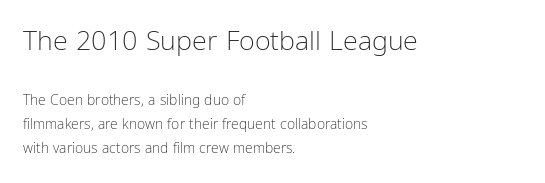
Q: Is the text bold? A: No.
Q: Is the text italic (slanted)? A: No, it is upright.
Q: Is the text underlined? A: No.
Q: How is the paragraph aligned? A: Left-aligned.
Q: Is the spacing between letters normal or unusually wide? A: Normal.
Q: Which block of text is set in a larger size, the first (top) or the second (bottom)? A: The first (top) one.
